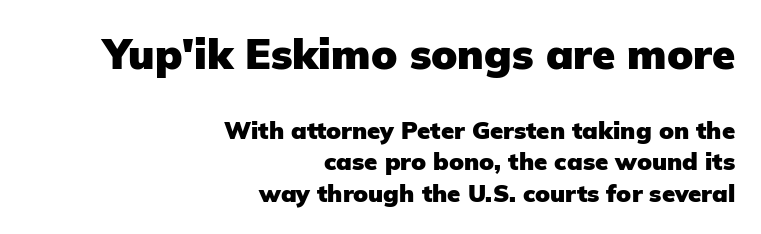
{"serif": "no", "italic": "no", "bold": "yes", "weight": "heavy", "width": "normal", "stroke_contrast": "low", "x_height": "medium", "monospaced": "no", "underline": "no", "align": "right", "line_spacing": "normal", "line_spacing_ratio": 1.3, "letter_spacing": "normal", "letter_spacing_em": 0.0, "larger_block": "first", "size_ratio": 1.75, "glyph_px": 42}
